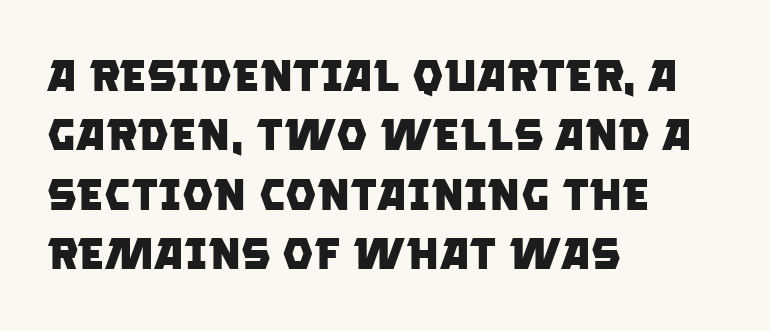
{"serif": "no", "bold": "yes", "weight": "heavy", "width": "normal", "stroke_contrast": "low", "x_height": "large", "monospaced": "no", "underline": "no", "align": "left", "line_spacing": "normal", "line_spacing_ratio": 1.35, "letter_spacing": "normal", "letter_spacing_em": 0.0, "glyph_px": 44}
